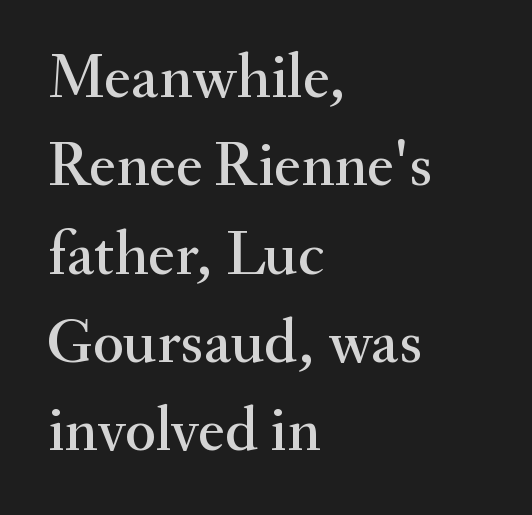
Q: Is the text italic (slanted)? A: No, it is upright.
Q: Is the typeface a serif or a sans-serif typeface? A: Serif.
Q: Is the text underlined? A: No.
Q: How is the paragraph aligned? A: Left-aligned.
Q: Is the spacing between letters normal or unusually wide? A: Normal.
Q: Is the spacing between lines tight, normal or loose? A: Normal.
Q: Width (condensed, normal, or wide)? A: Normal.
Q: Stroke contrast? A: Medium.
Q: x-height? A: Small.
Q: Monospaced? A: No.
